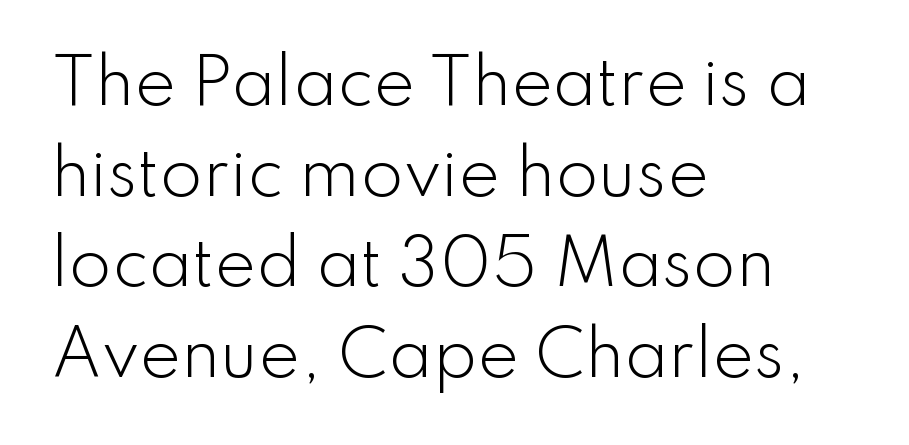
Q: Is the text bold? A: No.
Q: Is the text italic (slanted)? A: No, it is upright.
Q: Is the typeface a serif or a sans-serif typeface? A: Sans-serif.
Q: Is the text underlined? A: No.
Q: How is the paragraph aligned? A: Left-aligned.
Q: Is the spacing between letters normal or unusually wide? A: Normal.
Q: Is the spacing between lines tight, normal or loose? A: Normal.
Q: Width (condensed, normal, or wide)? A: Normal.
Q: Stroke contrast? A: Low.
Q: x-height? A: Small.
Q: Monospaced? A: No.
